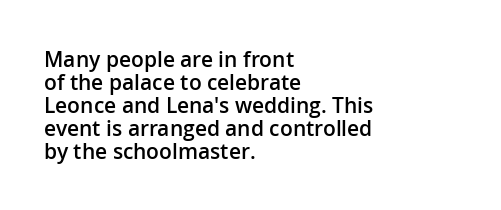
Beneath every word, the page is bare. Each new line begins almost immediately beneath the previous one. A typesetter would call this zero additional tracking. Is there any slant? The stems are plumb. The rag falls on the right side of this text block.
